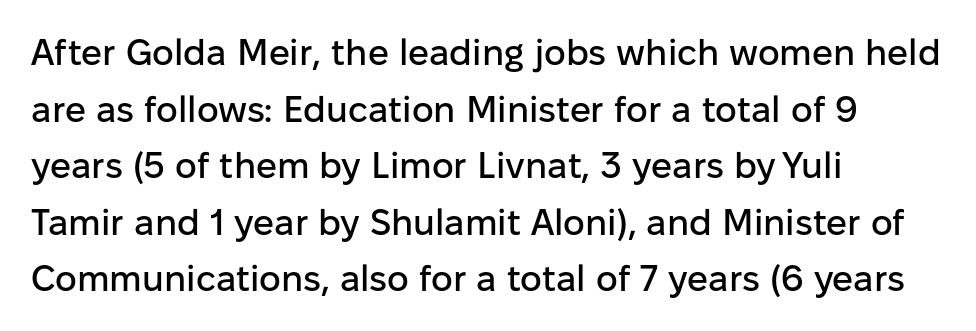
The image shows 37 px sans-serif type, upright; set left-aligned, normal line spacing (1.53x), normal letter spacing, not underlined; low stroke contrast and a medium x-height.
